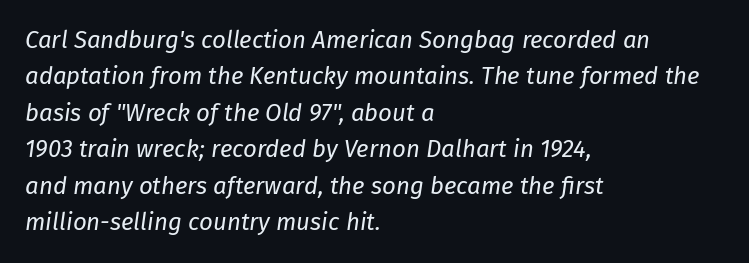
Q: Is the text bold? A: No.
Q: Is the text italic (slanted)? A: Yes, it leans right by about 8 degrees.
Q: Is the text underlined? A: No.
Q: How is the paragraph aligned? A: Left-aligned.
Q: Is the spacing between letters normal or unusually wide? A: Normal.
Q: Is the spacing between lines tight, normal or loose? A: Normal.
